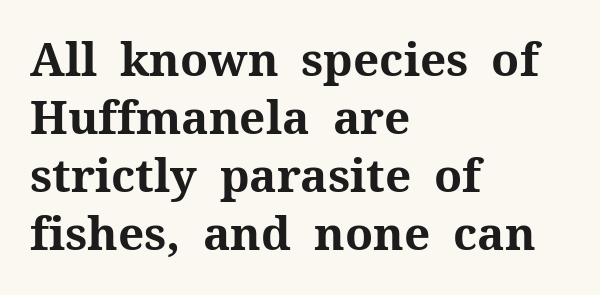
Q: Is the text bold? A: Yes.
Q: Is the text italic (slanted)? A: No, it is upright.
Q: Is the typeface a serif or a sans-serif typeface? A: Serif.
Q: Is the text underlined? A: No.
Q: How is the paragraph aligned? A: Left-aligned.
Q: Is the spacing between letters normal or unusually wide? A: Normal.
Q: Is the spacing between lines tight, normal or loose? A: Normal.
Q: Width (condensed, normal, or wide)? A: Normal.
Q: Stroke contrast? A: Medium.
Q: x-height? A: Medium.
Q: Monospaced? A: No.
